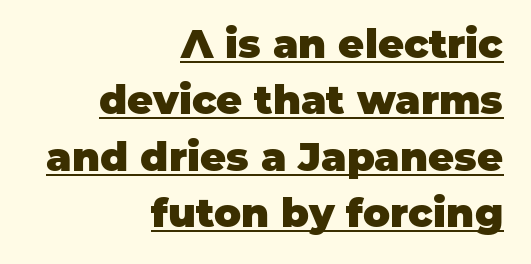
{"serif": "no", "italic": "no", "bold": "yes", "weight": "heavy", "width": "normal", "stroke_contrast": "low", "x_height": "large", "monospaced": "no", "underline": "yes", "align": "right", "line_spacing": "normal", "line_spacing_ratio": 1.41, "letter_spacing": "normal", "letter_spacing_em": 0.0, "glyph_px": 40}
